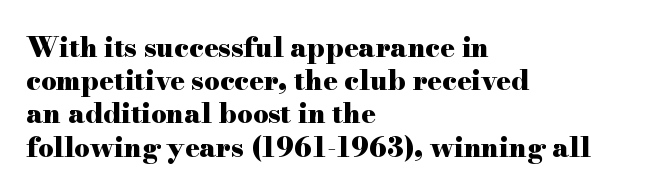
There is no visible air inserted between adjacent glyphs. In terms of weight, the rendering is a true, heavy bold. Visually the block forms a straight wall on the left and a jagged coastline on the right. Lines of text with bare space underneath. If you drew a line through each stem, it would be perfectly vertical.
